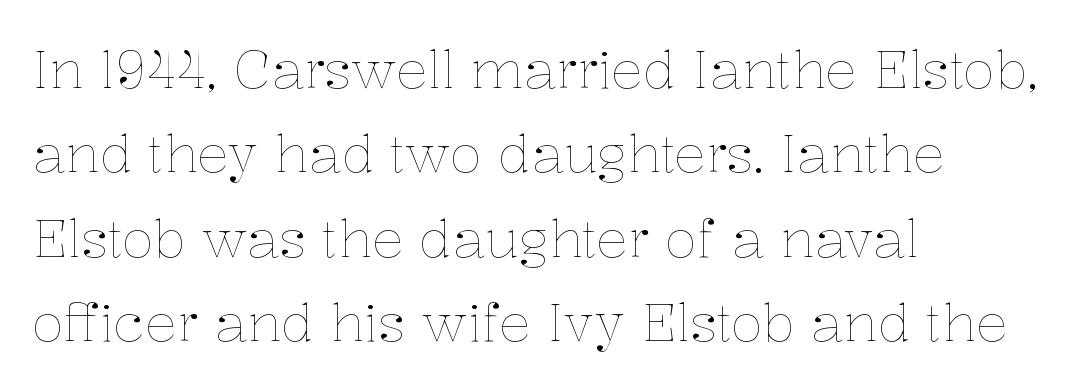
The rendering uses natural spacing where letterforms have individual widths. Where is the straight margin? On the left. Glance below the letters and you will spot only blank space. A typesetter would call this leading conventional body-copy spacing.
